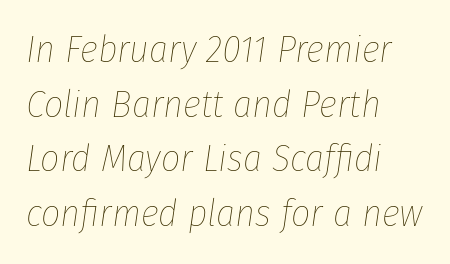
These lines sit exactly where default settings would place them. Varying glyph widths throughout — classic text-font behaviour. Emphasis-style slanted type is in use. The tracking reads as untouched default to a designer's eye. The rendering anchors every line to the left-hand side.
